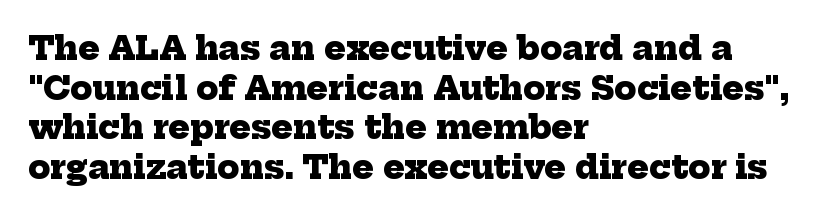
{"serif": "yes", "bold": "yes", "weight": "heavy", "width": "normal", "stroke_contrast": "low", "x_height": "medium", "monospaced": "no", "underline": "no", "align": "left", "line_spacing_ratio": 1.24, "letter_spacing": "normal", "letter_spacing_em": 0.0, "glyph_px": 32}
